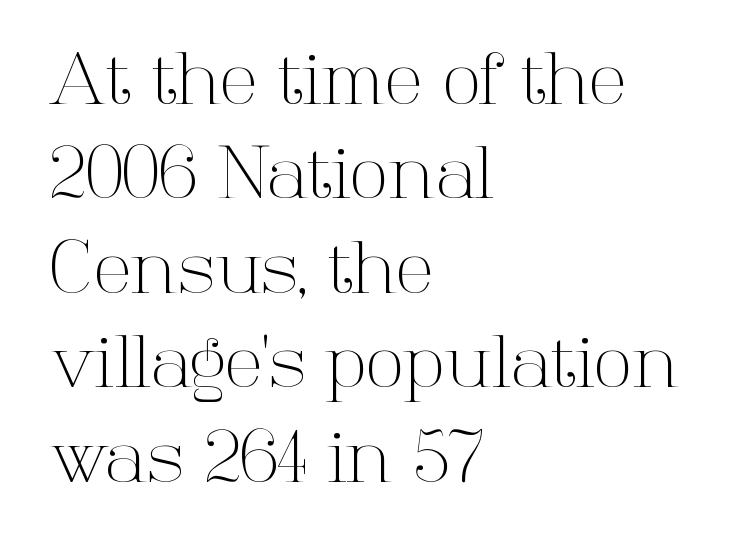
Q: Is the text bold? A: No.
Q: Is the text italic (slanted)? A: No, it is upright.
Q: Is the typeface a serif or a sans-serif typeface? A: Serif.
Q: Is the text underlined? A: No.
Q: How is the paragraph aligned? A: Left-aligned.
Q: Is the spacing between letters normal or unusually wide? A: Normal.
Q: Is the spacing between lines tight, normal or loose? A: Normal.
Q: Width (condensed, normal, or wide)? A: Normal.
Q: Stroke contrast? A: High.
Q: x-height? A: Medium.
Q: Monospaced? A: No.
